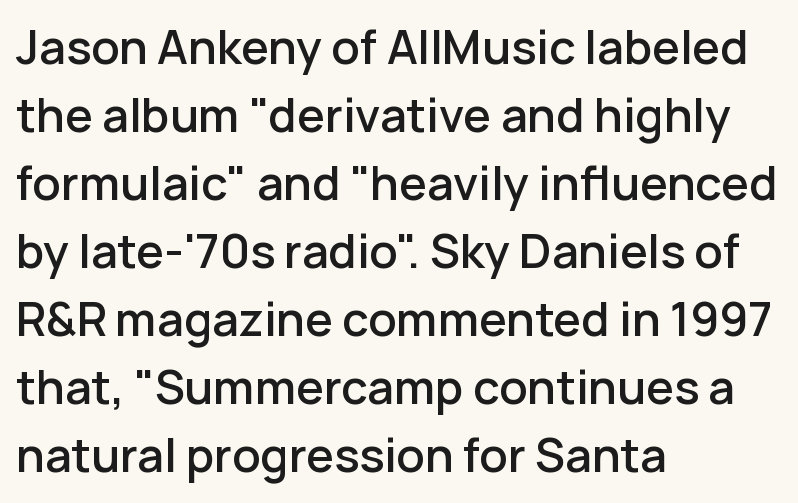
The ragged edge is on the right, which tells us the setting is flush left. Honestly, the row spacing looks completely unremarkable. No feet cap the strokes, marking this as sans-serif type. What stands out about the letter spacing? Nothing — it is the standard amount. The area under the type is left untouched.
